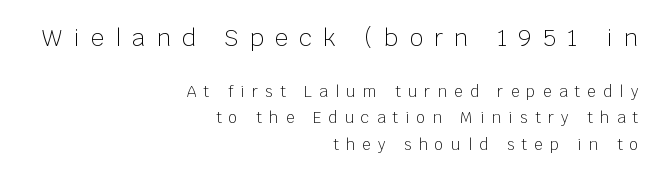
Q: Is the text bold? A: No.
Q: Is the text italic (slanted)? A: No, it is upright.
Q: Is the text underlined? A: No.
Q: How is the paragraph aligned? A: Right-aligned.
Q: Is the spacing between letters normal or unusually wide? A: Unusually wide.
Q: Which block of text is set in a larger size, the first (top) or the second (bottom)? A: The first (top) one.
